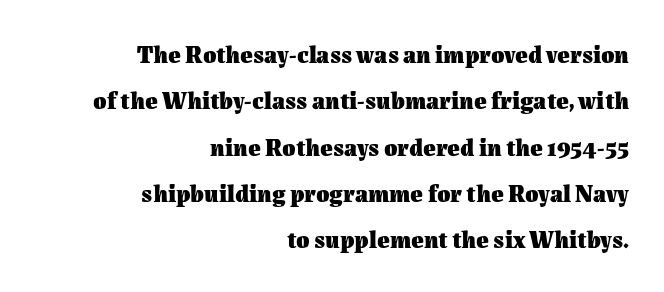
The image shows 24 px bold type, upright; set right-aligned, loose line spacing (1.93x), normal letter spacing, not underlined.
